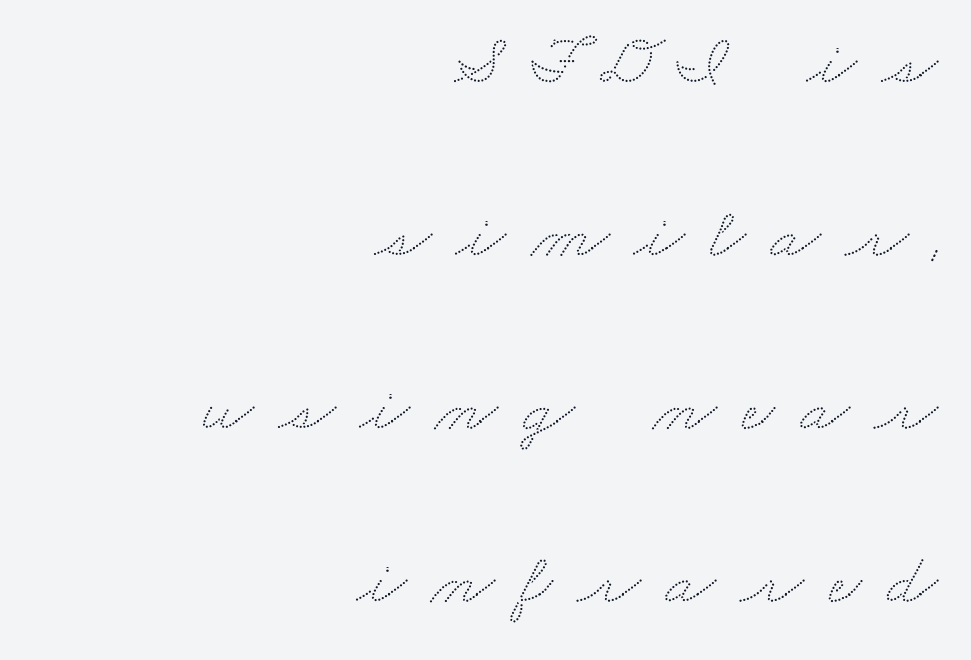
Q: Is the text underlined? A: No.
Q: How is the paragraph aligned? A: Right-aligned.
Q: Is the spacing between letters normal or unusually wide? A: Unusually wide.
Q: Is the spacing between lines tight, normal or loose? A: Loose.
Q: Width (condensed, normal, or wide)? A: Wide.
Q: Stroke contrast? A: Low.
Q: x-height? A: Small.
Q: Monospaced? A: No.
